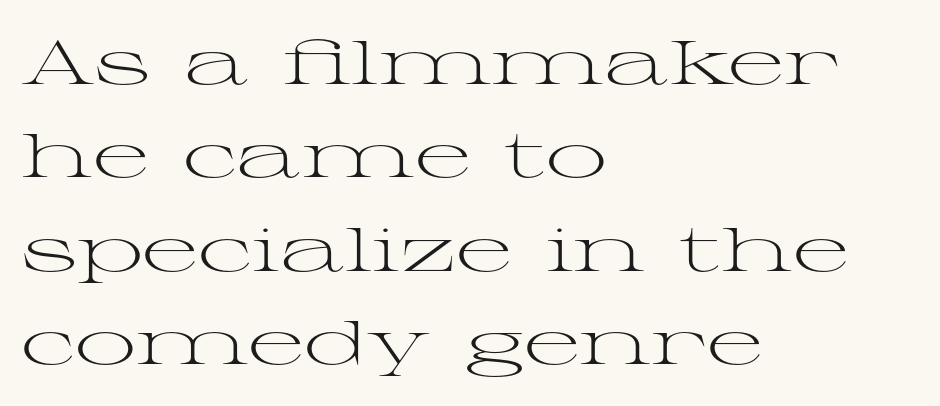
The image shows 61 px light, wide serif type, upright; set left-aligned, normal line spacing (1.53x), normal letter spacing, not underlined; medium stroke contrast and a medium x-height.
